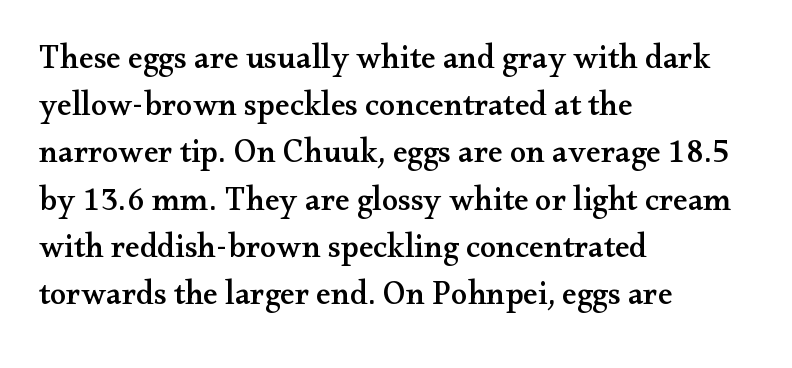
Q: Is the text italic (slanted)? A: No, it is upright.
Q: Is the typeface a serif or a sans-serif typeface? A: Serif.
Q: Is the text underlined? A: No.
Q: How is the paragraph aligned? A: Left-aligned.
Q: Is the spacing between letters normal or unusually wide? A: Normal.
Q: Is the spacing between lines tight, normal or loose? A: Normal.
Q: Width (condensed, normal, or wide)? A: Wide.
Q: Stroke contrast? A: Medium.
Q: x-height? A: Small.
Q: Monospaced? A: No.
